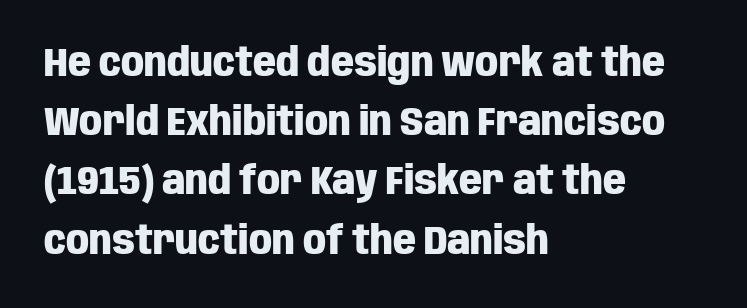
Q: Is the text bold? A: Yes.
Q: Is the text italic (slanted)? A: No, it is upright.
Q: Is the typeface a serif or a sans-serif typeface? A: Sans-serif.
Q: Is the text underlined? A: No.
Q: How is the paragraph aligned? A: Left-aligned.
Q: Is the spacing between letters normal or unusually wide? A: Normal.
Q: Is the spacing between lines tight, normal or loose? A: Normal.
Q: Width (condensed, normal, or wide)? A: Condensed.
Q: Stroke contrast? A: Low.
Q: x-height? A: Large.
Q: Monospaced? A: No.
